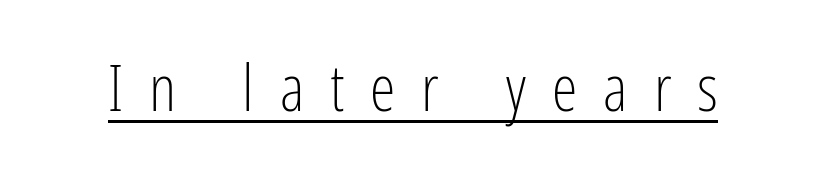
The image shows 65 px light, condensed sans-serif type, upright; set unusually wide letter spacing (+0.4 em), underlined; low stroke contrast and a medium x-height.
